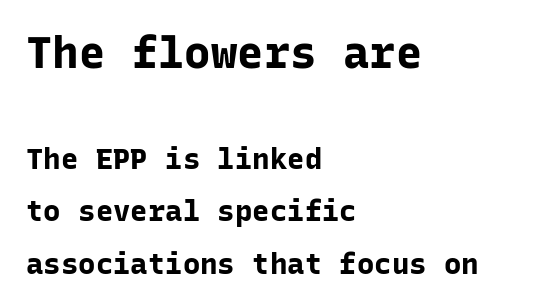
The image shows 44 px bold sans-serif type, upright, monospaced; set left-aligned, line spacing 1.81x, normal letter spacing, not underlined; the first (top) block is 1.52x larger; low stroke contrast and a medium x-height.
